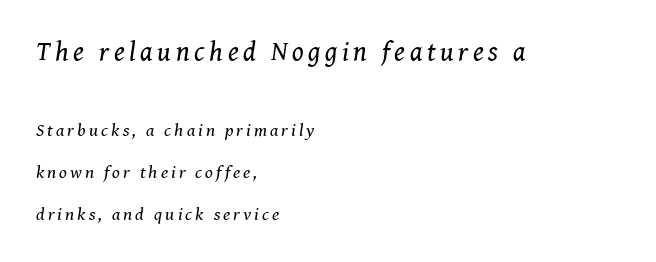
Q: Is the text bold? A: No.
Q: Is the text italic (slanted)? A: Yes, it leans right by about 8 degrees.
Q: Is the text underlined? A: No.
Q: How is the paragraph aligned? A: Left-aligned.
Q: Is the spacing between lines tight, normal or loose? A: Loose.
Q: Which block of text is set in a larger size, the first (top) or the second (bottom)? A: The first (top) one.
